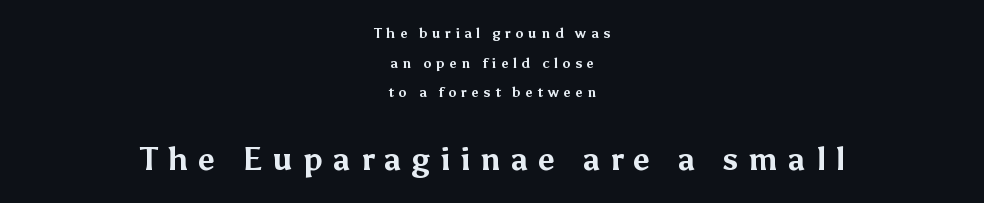
{"serif": "no", "italic": "no", "bold": "yes", "weight": "bold", "width": "normal", "stroke_contrast": "medium", "x_height": "medium", "monospaced": "no", "underline": "no", "align": "center", "line_spacing": "loose", "line_spacing_ratio": 2.12, "letter_spacing": "wide", "letter_spacing_em": 0.31, "larger_block": "second", "size_ratio": 2.29, "glyph_px": 32}
